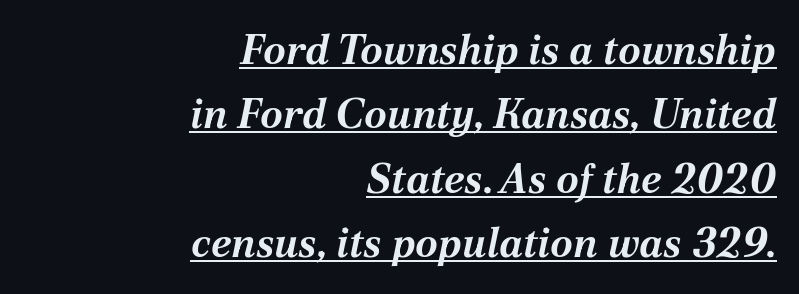
Set as a true bold cut, around the 700 mark. Leading: standard. Line endings align vertically; line beginnings do not. In terms of letterspacing, this is plain default setting.
